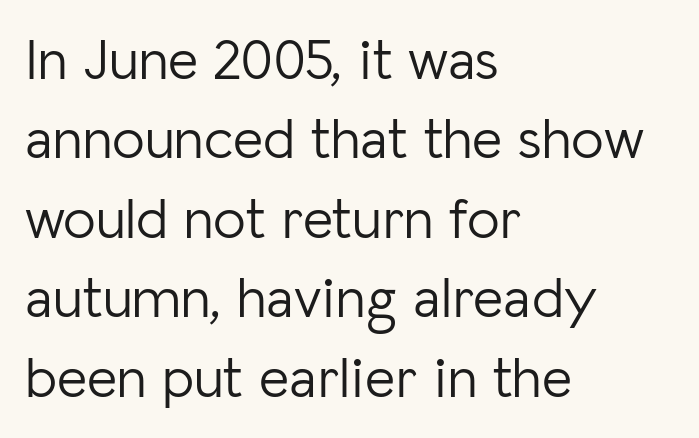
Q: Is the text bold? A: No.
Q: Is the text italic (slanted)? A: No, it is upright.
Q: Is the typeface a serif or a sans-serif typeface? A: Sans-serif.
Q: Is the text underlined? A: No.
Q: How is the paragraph aligned? A: Left-aligned.
Q: Is the spacing between letters normal or unusually wide? A: Normal.
Q: Is the spacing between lines tight, normal or loose? A: Normal.
Q: Width (condensed, normal, or wide)? A: Normal.
Q: Stroke contrast? A: Low.
Q: x-height? A: Medium.
Q: Monospaced? A: No.
